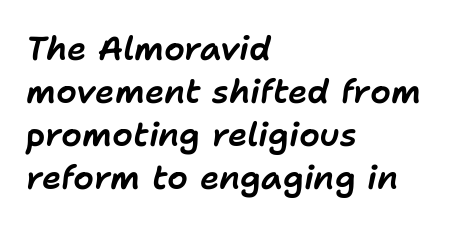
Q: Is the text italic (slanted)? A: Yes, it leans right by about 11 degrees.
Q: Is the text underlined? A: No.
Q: How is the paragraph aligned? A: Left-aligned.
Q: Is the spacing between letters normal or unusually wide? A: Normal.
Q: Is the spacing between lines tight, normal or loose? A: Normal.
Q: Width (condensed, normal, or wide)? A: Normal.
Q: Stroke contrast? A: Low.
Q: x-height? A: Medium.
Q: Monospaced? A: No.
